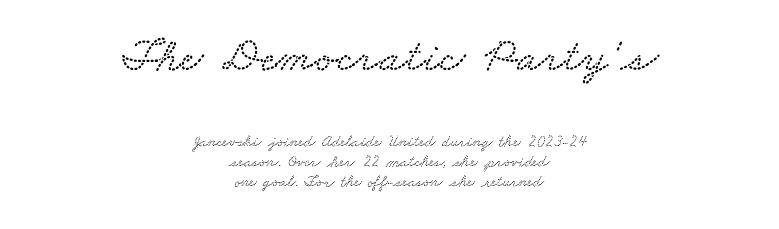
Q: Is the text underlined? A: No.
Q: How is the paragraph aligned? A: Centered.
Q: Is the spacing between letters normal or unusually wide? A: Normal.
Q: Which block of text is set in a larger size, the first (top) or the second (bottom)? A: The first (top) one.
Q: Width (condensed, normal, or wide)? A: Wide.
Q: Stroke contrast? A: Low.
Q: x-height? A: Small.
Q: Monospaced? A: No.
